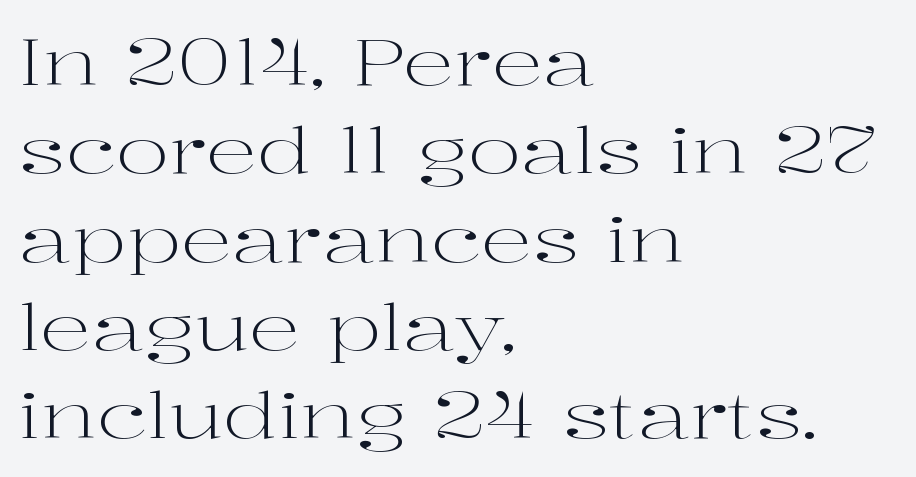
Q: Is the text bold? A: No.
Q: Is the text italic (slanted)? A: No, it is upright.
Q: Is the typeface a serif or a sans-serif typeface? A: Serif.
Q: Is the text underlined? A: No.
Q: How is the paragraph aligned? A: Left-aligned.
Q: Is the spacing between letters normal or unusually wide? A: Normal.
Q: Is the spacing between lines tight, normal or loose? A: Normal.
Q: Width (condensed, normal, or wide)? A: Wide.
Q: Stroke contrast? A: High.
Q: x-height? A: Medium.
Q: Monospaced? A: No.
